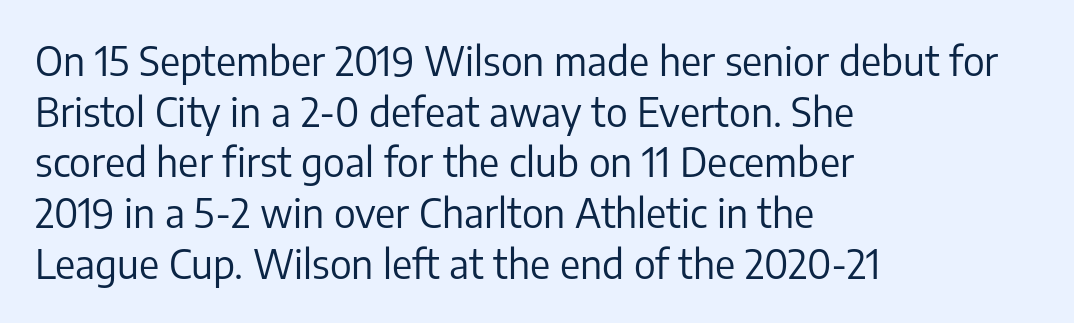
{"serif": "no", "italic": "no", "bold": "no", "weight": "regular", "width": "normal", "stroke_contrast": "low", "x_height": "medium", "monospaced": "no", "underline": "no", "align": "left", "line_spacing": "normal", "line_spacing_ratio": 1.3, "letter_spacing": "normal", "letter_spacing_em": 0.0, "glyph_px": 39}
